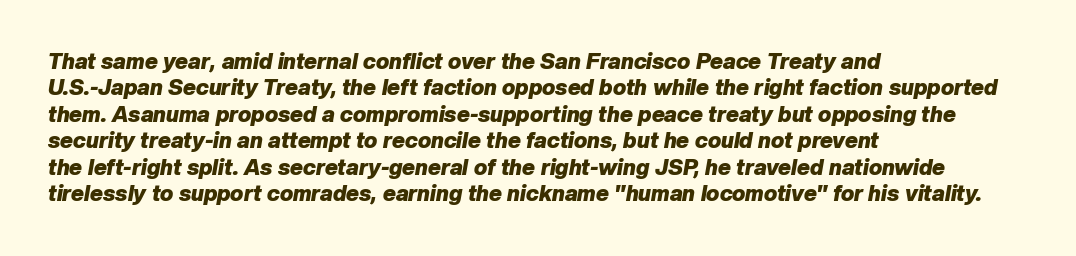
The image shows 22 px bold type, italic (leaning right); set left-aligned, line spacing 1.2x, normal letter spacing, not underlined.
